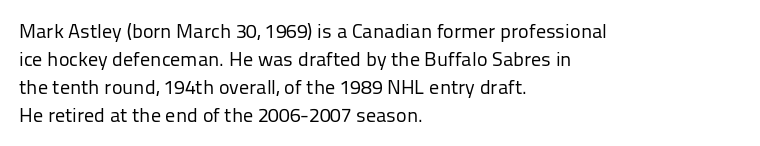
A roman cut, with each character standing at attention. Compared with a centered layout, this one pins lines to the left instead. Evenly set lines give the paragraph a standard silhouette. Heft: none added — not bold. The baseline area is clear.
